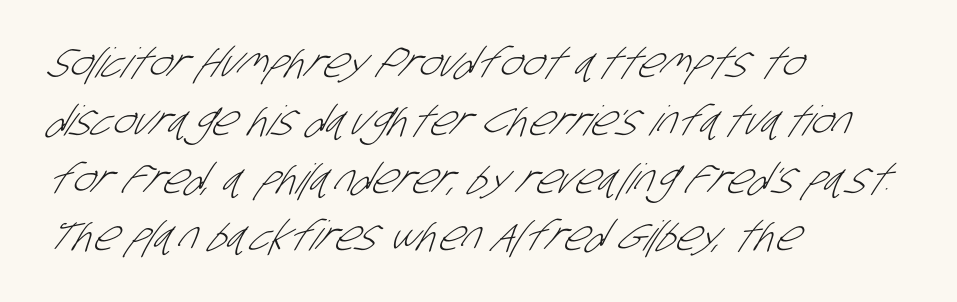
On a weight scale, this lands at 450 or below. The space between consecutive lines is moderate. Descender tails drop into unmarked territory. Note the varied advance widths — an 'i' is clearly narrower than an 'm'. If you drew a ruler down the left edge, every line would touch it.
